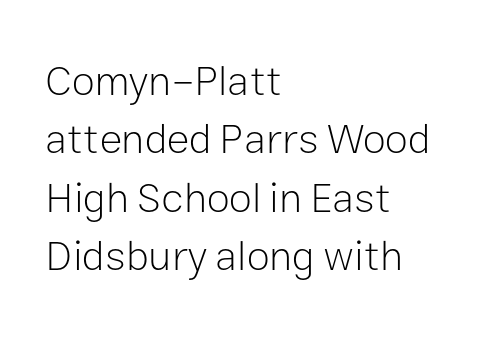
The image shows 42 px light sans-serif type, upright; set left-aligned, normal line spacing (1.39x), normal letter spacing, not underlined; low stroke contrast and a medium x-height.
